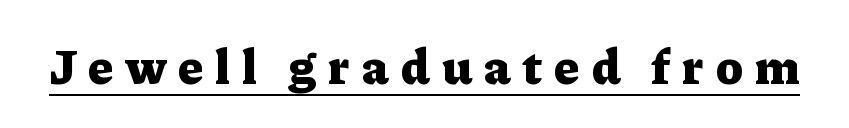
The image shows 50 px heavy serif type, upright; set unusually wide letter spacing (+0.25 em), underlined; low stroke contrast and a medium x-height.
